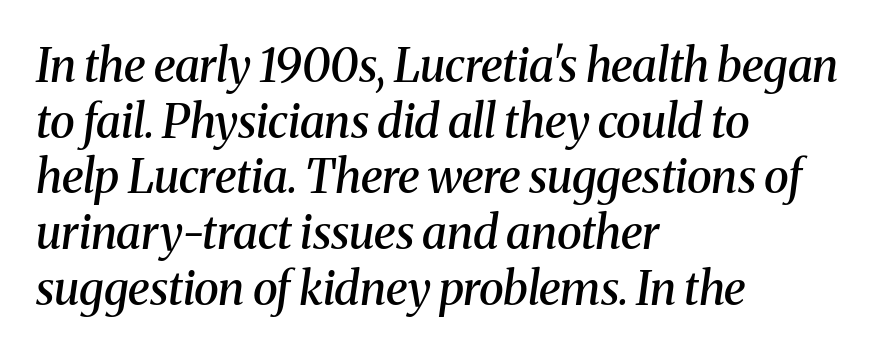
Q: Is the text bold? A: Semi-bold.
Q: Is the text italic (slanted)? A: Yes, it leans right by about 8 degrees.
Q: Is the typeface a serif or a sans-serif typeface? A: Serif.
Q: Is the text underlined? A: No.
Q: How is the paragraph aligned? A: Left-aligned.
Q: Is the spacing between letters normal or unusually wide? A: Normal.
Q: Width (condensed, normal, or wide)? A: Normal.
Q: Stroke contrast? A: Medium.
Q: x-height? A: Medium.
Q: Monospaced? A: No.
